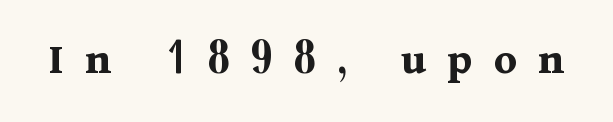
A clean baseline with only descenders dipping below it. The typeface chosen for these lines features serifs. What stands out about the letter spacing? Its width — letters are far apart. Ascenders rise straight up at ninety degrees. The passage shown is typed in a proportional face where columns would drift. Strong, thick strokes mark this as bold type.
